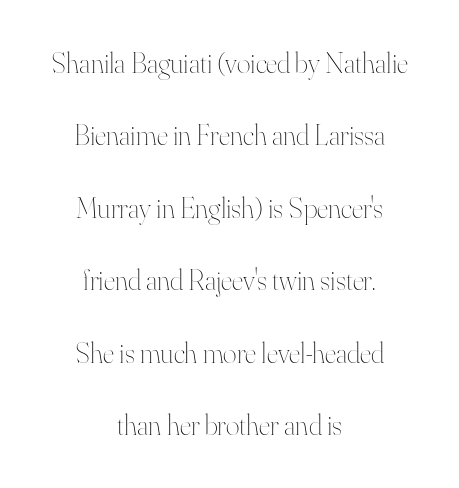
{"italic": "no", "bold": "no", "weight": "thin", "width": "normal", "stroke_contrast": "high", "x_height": "small", "monospaced": "no", "underline": "no", "align": "center", "line_spacing": "loose", "line_spacing_ratio": 2.5, "letter_spacing": "normal", "letter_spacing_em": 0.0, "glyph_px": 29}
